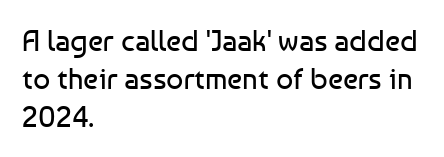
{"serif": "no", "italic": "no", "bold": "no", "weight": "regular", "width": "normal", "stroke_contrast": "low", "x_height": "medium", "monospaced": "no", "underline": "no", "align": "left", "line_spacing": "normal", "line_spacing_ratio": 1.26, "letter_spacing": "normal", "letter_spacing_em": 0.0, "glyph_px": 30}
